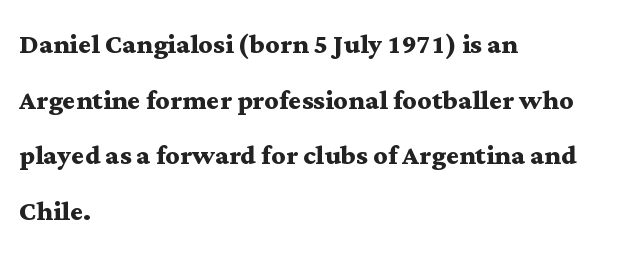
{"serif": "yes", "italic": "no", "bold": "yes", "weight": "semibold", "width": "wide", "stroke_contrast": "medium", "x_height": "medium", "monospaced": "no", "underline": "no", "align": "left", "line_spacing": "normal", "line_spacing_ratio": 1.59, "letter_spacing": "normal", "letter_spacing_em": 0.0, "glyph_px": 35}
